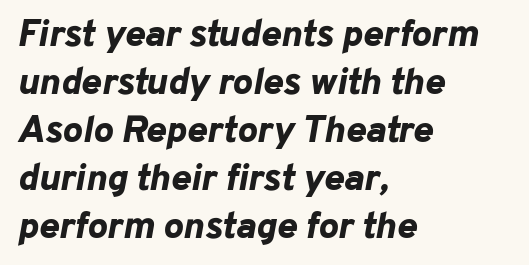
{"italic": "yes", "lean": "right", "slant_degrees": 10, "bold": "yes", "weight": "bold", "width": "normal", "stroke_contrast": "low", "x_height": "medium", "monospaced": "no", "underline": "no", "align": "left", "line_spacing": "normal", "line_spacing_ratio": 1.26, "letter_spacing": "normal", "letter_spacing_em": 0.0, "glyph_px": 38}
